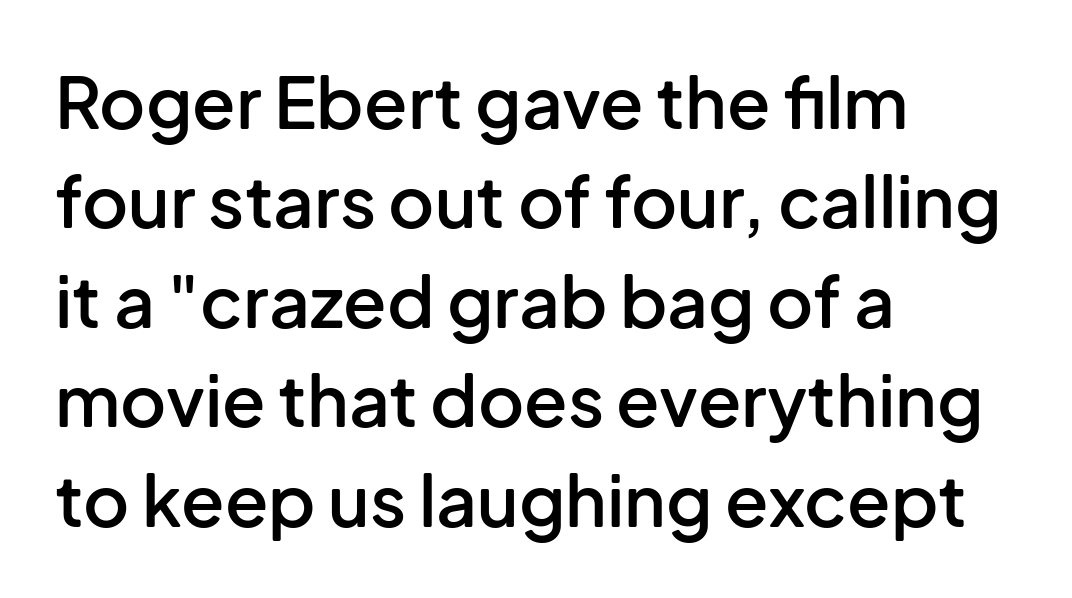
Q: Is the text bold? A: Semi-bold.
Q: Is the text italic (slanted)? A: No, it is upright.
Q: Is the typeface a serif or a sans-serif typeface? A: Sans-serif.
Q: Is the text underlined? A: No.
Q: How is the paragraph aligned? A: Left-aligned.
Q: Is the spacing between letters normal or unusually wide? A: Normal.
Q: Is the spacing between lines tight, normal or loose? A: Normal.
Q: Width (condensed, normal, or wide)? A: Normal.
Q: Stroke contrast? A: Low.
Q: x-height? A: Medium.
Q: Monospaced? A: No.
